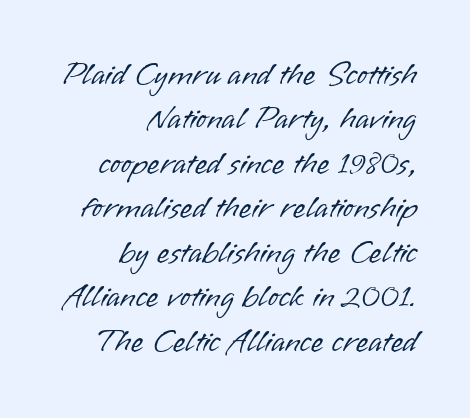
The image shows 32 px light sans-serif type; set right-aligned, normal line spacing (1.39x), normal letter spacing, not underlined; low stroke contrast and a small x-height.
